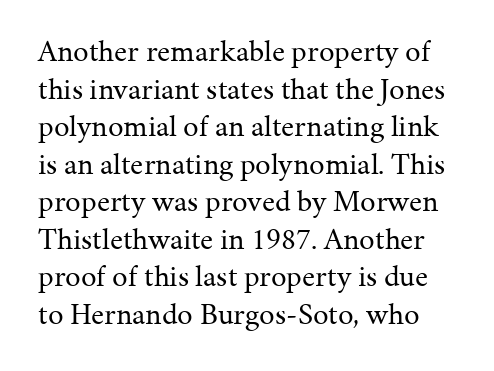
{"serif": "yes", "italic": "no", "bold": "no", "weight": "regular", "width": "normal", "stroke_contrast": "medium", "x_height": "medium", "monospaced": "no", "underline": "no", "line_spacing_ratio": 1.21, "letter_spacing": "normal", "letter_spacing_em": 0.0, "glyph_px": 31}
